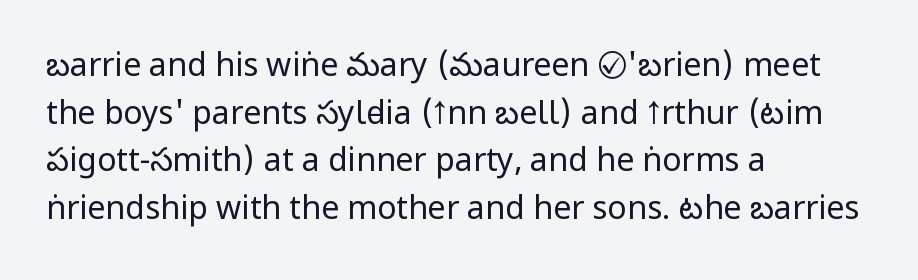
Q: Is the text bold? A: No.
Q: Is the text italic (slanted)? A: No, it is upright.
Q: Is the typeface a serif or a sans-serif typeface? A: Sans-serif.
Q: Is the text underlined? A: No.
Q: How is the paragraph aligned? A: Left-aligned.
Q: Is the spacing between letters normal or unusually wide? A: Normal.
Q: Is the spacing between lines tight, normal or loose? A: Normal.
Q: Width (condensed, normal, or wide)? A: Condensed.
Q: Stroke contrast? A: Low.
Q: x-height? A: Large.
Q: Monospaced? A: No.
